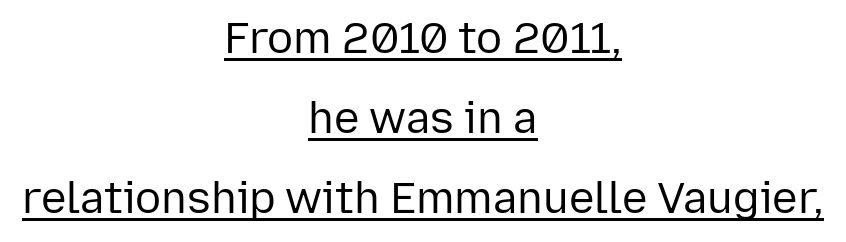
The image shows 43 px regular-weight sans-serif type, upright; set centered, line spacing 1.86x, normal letter spacing, underlined; low stroke contrast and a medium x-height.
